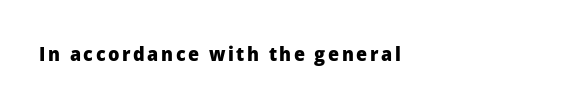
Q: Is the text bold? A: Yes.
Q: Is the text italic (slanted)? A: No, it is upright.
Q: Is the text underlined? A: No.
Q: How is the paragraph aligned? A: Left-aligned.
